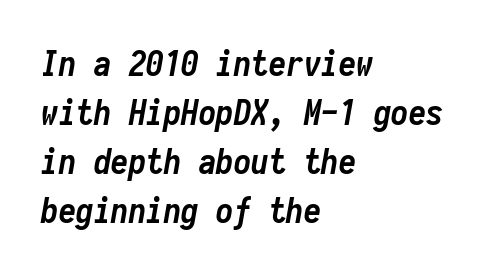
The image shows 35 px semibold, condensed type, italic (leaning right), monospaced; set left-aligned, normal line spacing (1.4x), normal letter spacing, not underlined; low stroke contrast and a medium x-height.
